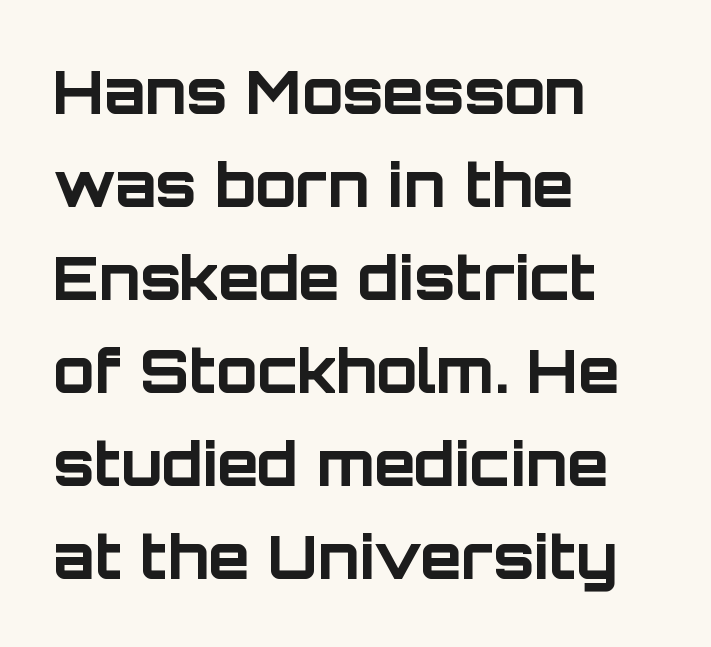
The image shows 60 px bold sans-serif type, upright; set left-aligned, normal line spacing (1.55x), normal letter spacing, not underlined; low stroke contrast and a large x-height.
